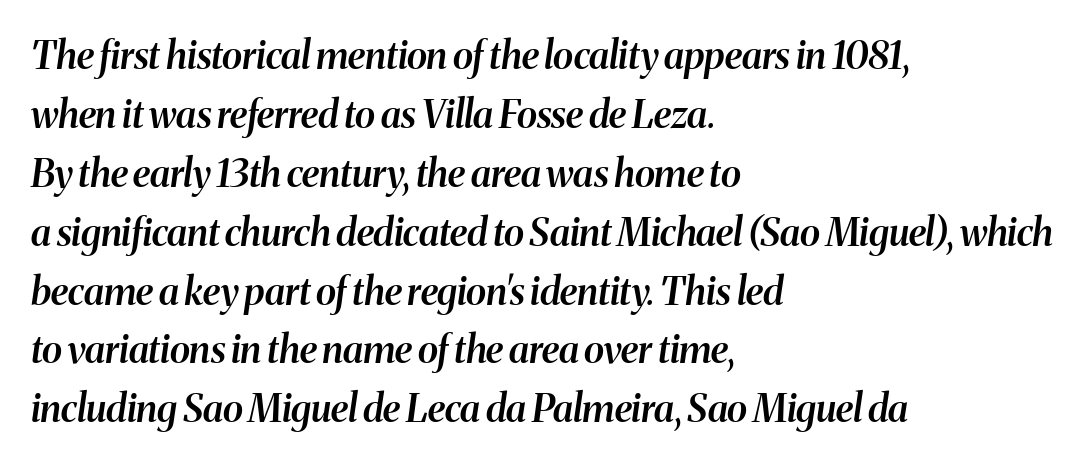
{"italic": "yes", "lean": "right", "slant_degrees": 8, "bold": "semi", "weight": "semibold", "width": "normal", "stroke_contrast": "medium", "x_height": "medium", "monospaced": "no", "underline": "no", "align": "left", "line_spacing": "normal", "line_spacing_ratio": 1.55, "letter_spacing": "normal", "letter_spacing_em": 0.0, "glyph_px": 38}
